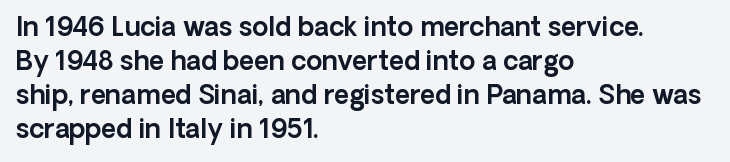
Q: Is the text italic (slanted)? A: No, it is upright.
Q: Is the text underlined? A: No.
Q: How is the paragraph aligned? A: Left-aligned.
Q: Is the spacing between letters normal or unusually wide? A: Normal.
Q: Is the spacing between lines tight, normal or loose? A: Normal.
